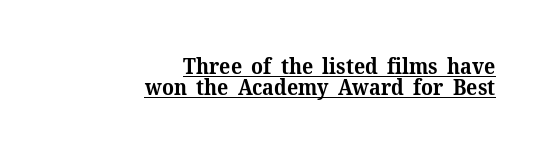
{"italic": "no", "bold": "yes", "underline": "yes", "align": "right", "line_spacing": "tight", "line_spacing_ratio": 1.0, "letter_spacing": "normal", "letter_spacing_em": 0.0, "glyph_px": 21}
